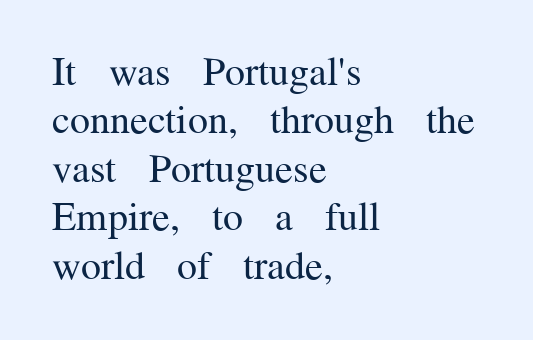
Small tapered or slab feet sit at the stroke ends, so this counts as serif. You could not count columns in this text — the font is proportionally spaced. Stroke mass is kept to a normal reading level or below. The typography opts for an upright posture over an oblique one. Any mark beneath the type? The region is blank. Does the copy run flush right? No — it runs flush left.
